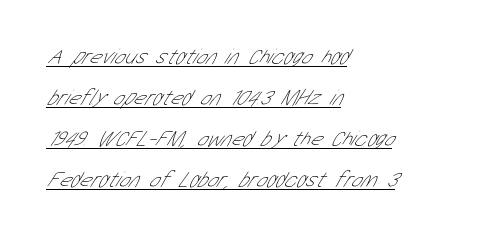
Q: Is the text bold? A: No.
Q: Is the text underlined? A: Yes.
Q: How is the paragraph aligned? A: Left-aligned.
Q: Is the spacing between letters normal or unusually wide? A: Normal.
